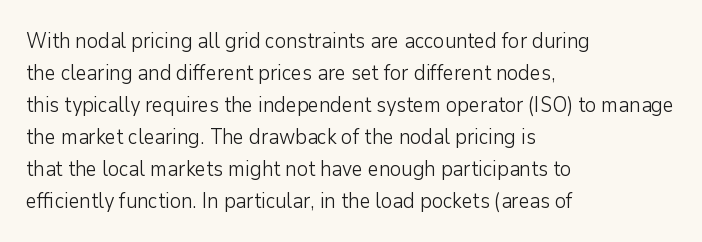
Q: Is the text bold? A: No.
Q: Is the text italic (slanted)? A: No, it is upright.
Q: Is the text underlined? A: No.
Q: How is the paragraph aligned? A: Left-aligned.
Q: Is the spacing between letters normal or unusually wide? A: Normal.
Q: Is the spacing between lines tight, normal or loose? A: Normal.
